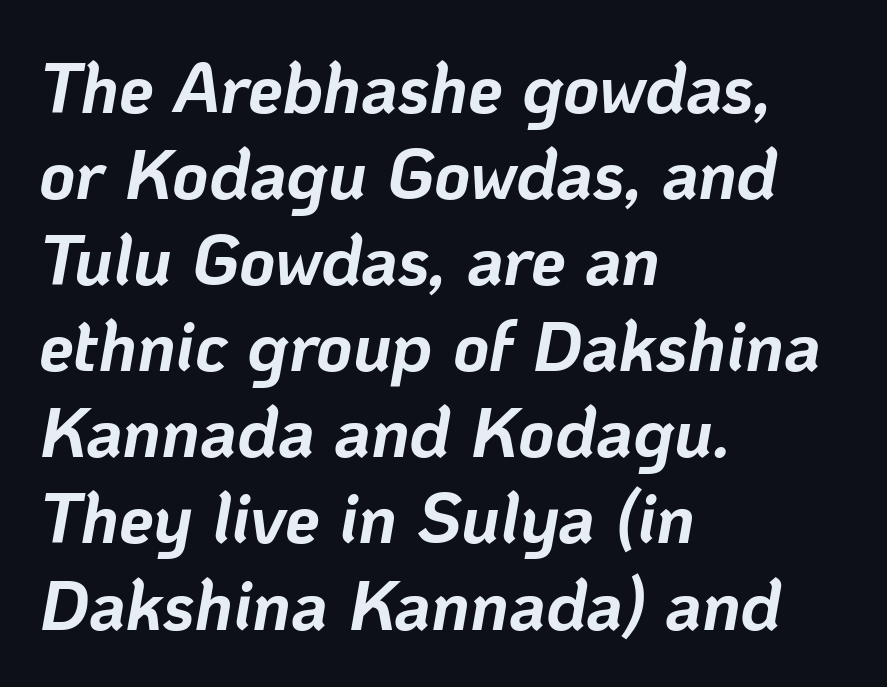
It's the slanting kind of type. Reading down the block, your eye returns to a fixed left position each line. Note the varied advance widths — an 'i' is clearly narrower than an 'm'. This sample uses plain, unmodified letter spacing.
